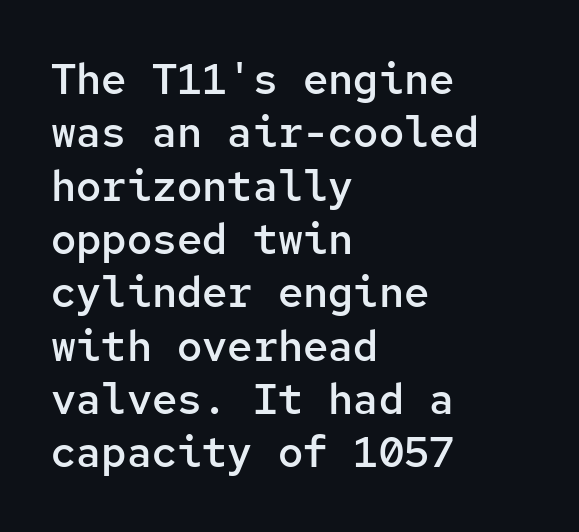
Regarding leading, the lines here are spaced in the standard way. The strokes are fattened partway — semibold, not bold. No feet cap the strokes, marking this as sans-serif type. Glyph-to-glyph distance matches everyday printed text.
